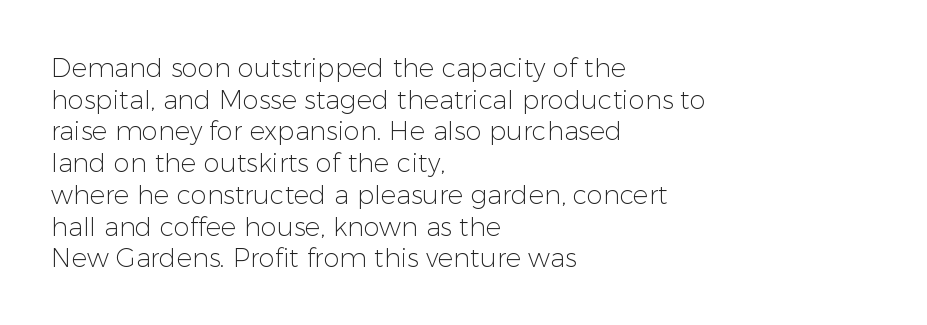
Q: Is the text bold? A: No.
Q: Is the text italic (slanted)? A: No, it is upright.
Q: Is the text underlined? A: No.
Q: How is the paragraph aligned? A: Left-aligned.
Q: Is the spacing between letters normal or unusually wide? A: Normal.
